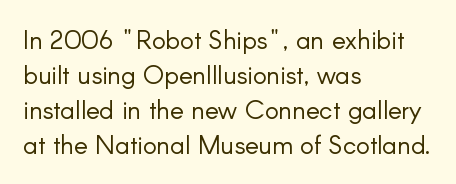
The image shows 26 px text type, upright; set left-aligned, normal line spacing (1.35x), normal letter spacing, not underlined.
